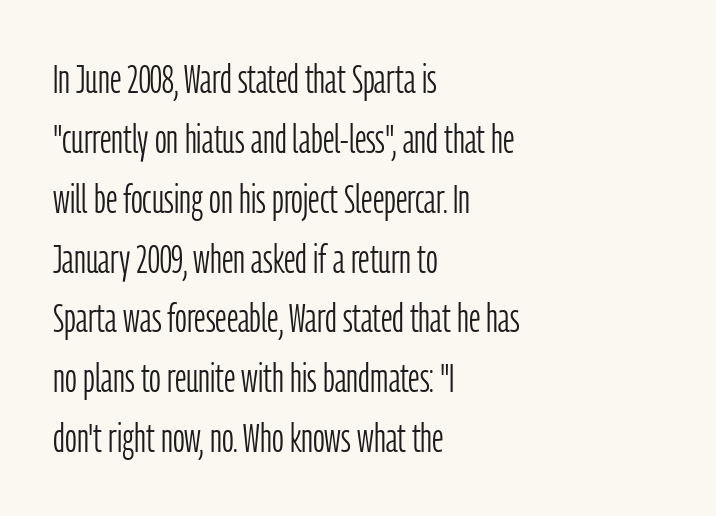
Q: Is the text bold? A: No.
Q: Is the text italic (slanted)? A: No, it is upright.
Q: Is the typeface a serif or a sans-serif typeface? A: Sans-serif.
Q: Is the text underlined? A: No.
Q: How is the paragraph aligned? A: Left-aligned.
Q: Is the spacing between letters normal or unusually wide? A: Normal.
Q: Is the spacing between lines tight, normal or loose? A: Normal.
Q: Width (condensed, normal, or wide)? A: Condensed.
Q: Stroke contrast? A: Low.
Q: x-height? A: Medium.
Q: Monospaced? A: No.
